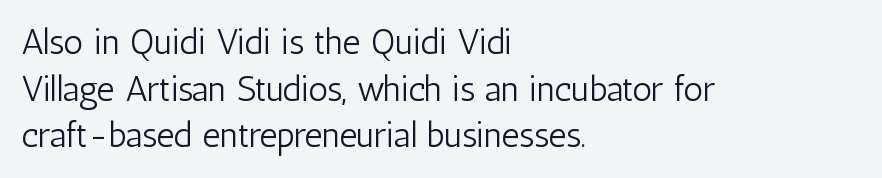
The image shows 35 px light, condensed sans-serif type, upright; set left-aligned, normal line spacing (1.33x), normal letter spacing, not underlined; low stroke contrast and a medium x-height.
